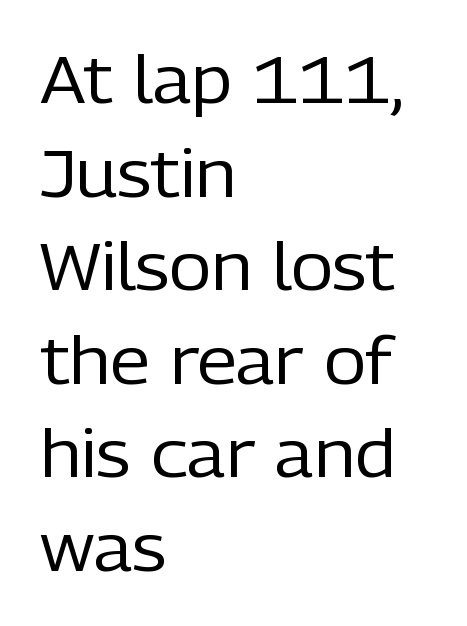
The leading is moderate, giving the passage an even texture. Honestly, there is no underline to notice here at all. The characters are drawn with everyday or finer stroke widths. This sample uses an upright cut, with every glyph sitting square on the baseline.
